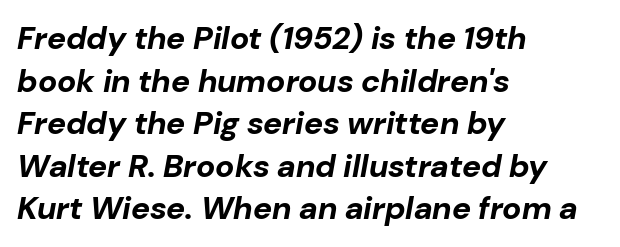
{"italic": "yes", "lean": "right", "slant_degrees": 10, "bold": "yes", "weight": "bold", "width": "normal", "stroke_contrast": "low", "x_height": "medium", "monospaced": "no", "underline": "no", "align": "left", "line_spacing": "normal", "line_spacing_ratio": 1.33, "letter_spacing": "normal", "letter_spacing_em": 0.0, "glyph_px": 32}
